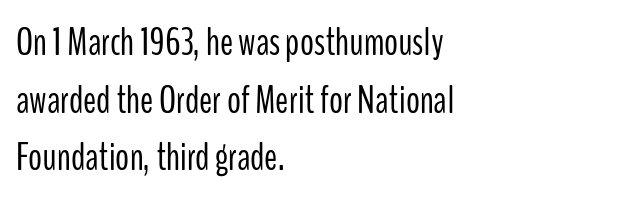
The image shows 39 px light, condensed sans-serif type, upright; set left-aligned, normal line spacing (1.48x), normal letter spacing, not underlined; low stroke contrast and a medium x-height.
